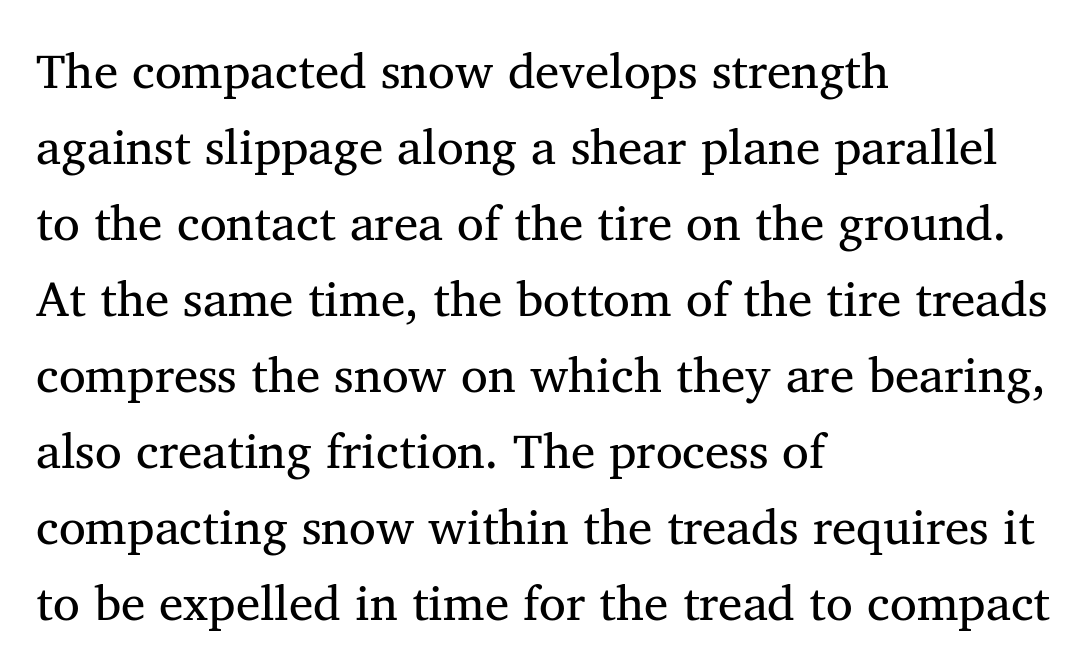
Ordinary non-slanted type is in use. Lines of text with bare space underneath. The type family on display is of the serif kind. Reading down the block, your eye returns to a fixed left position each line.
